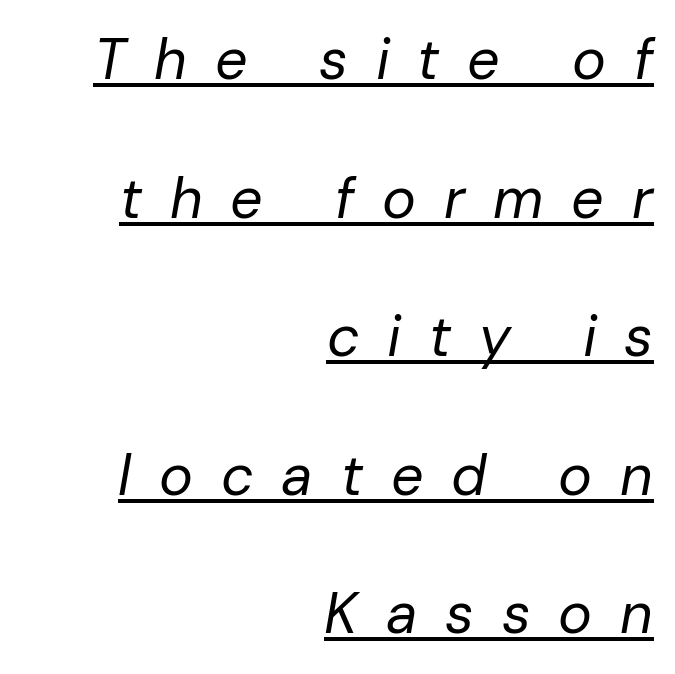
Q: Is the text bold? A: No.
Q: Is the text italic (slanted)? A: Yes, it leans right by about 10 degrees.
Q: Is the text underlined? A: Yes.
Q: How is the paragraph aligned? A: Right-aligned.
Q: Is the spacing between letters normal or unusually wide? A: Unusually wide.
Q: Is the spacing between lines tight, normal or loose? A: Loose.
Q: Width (condensed, normal, or wide)? A: Normal.
Q: Stroke contrast? A: Low.
Q: x-height? A: Medium.
Q: Monospaced? A: No.
